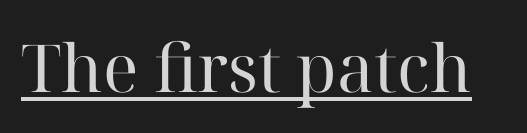
Q: Is the text bold? A: No.
Q: Is the text italic (slanted)? A: No, it is upright.
Q: Is the typeface a serif or a sans-serif typeface? A: Serif.
Q: Is the text underlined? A: Yes.
Q: Is the spacing between letters normal or unusually wide? A: Normal.
Q: Width (condensed, normal, or wide)? A: Normal.
Q: Stroke contrast? A: High.
Q: x-height? A: Medium.
Q: Monospaced? A: No.
